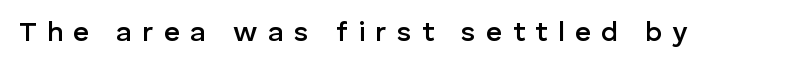
The image shows 28 px semibold sans-serif type, upright; set unusually wide letter spacing (+0.36 em), not underlined; low stroke contrast and a medium x-height.
